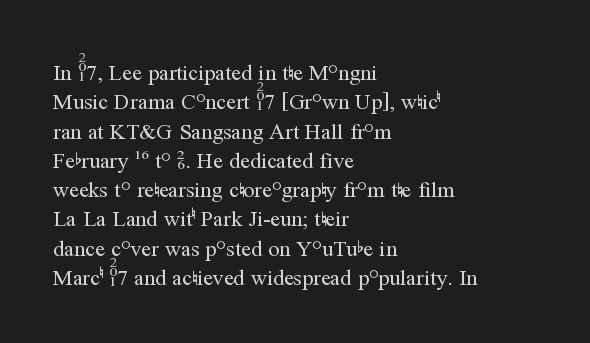
Caption: face not bold, strokes unweighted. Whoever set this chose a conventional vertical rhythm. This sample uses plain, unmodified letter spacing. The lettering stays uniformly vertical, giving the passage a roman look. Rule under the text: the space is simply empty.
